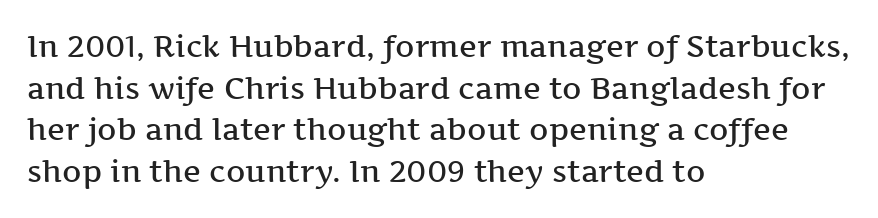
Q: Is the text bold? A: Semi-bold.
Q: Is the text italic (slanted)? A: No, it is upright.
Q: Is the typeface a serif or a sans-serif typeface? A: Serif.
Q: Is the text underlined? A: No.
Q: How is the paragraph aligned? A: Left-aligned.
Q: Is the spacing between letters normal or unusually wide? A: Normal.
Q: Is the spacing between lines tight, normal or loose? A: Normal.
Q: Width (condensed, normal, or wide)? A: Wide.
Q: Stroke contrast? A: Medium.
Q: x-height? A: Medium.
Q: Monospaced? A: No.
